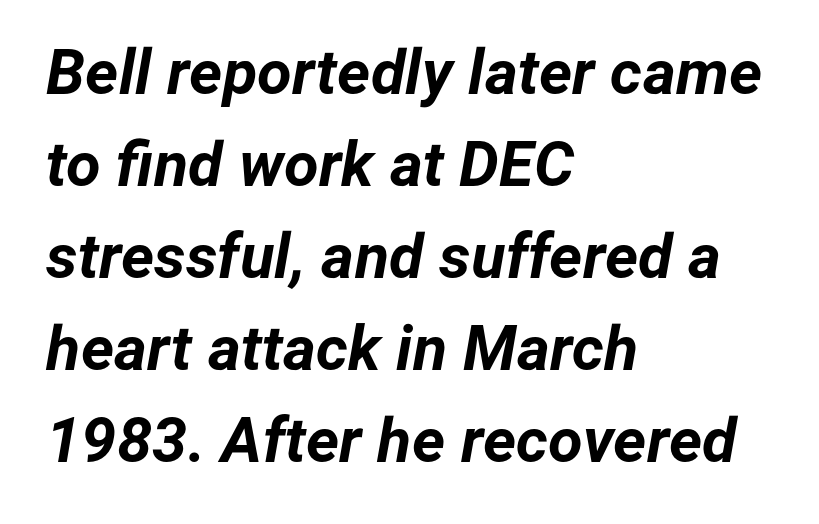
The image shows 63 px bold type, italic (leaning right); set left-aligned, normal line spacing (1.46x), normal letter spacing, not underlined; low stroke contrast and a medium x-height.
